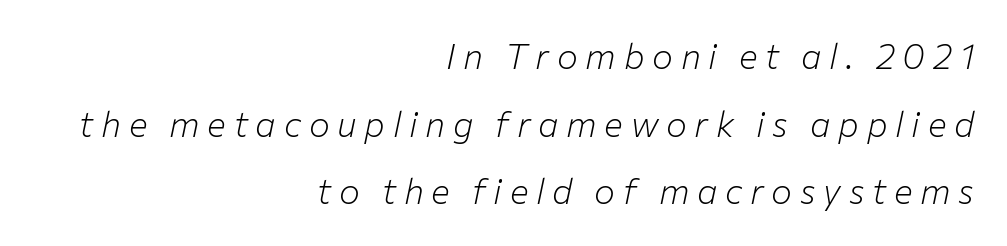
Q: Is the text bold? A: No.
Q: Is the text italic (slanted)? A: Yes, it leans right by about 12 degrees.
Q: Is the text underlined? A: No.
Q: How is the paragraph aligned? A: Right-aligned.
Q: Is the spacing between letters normal or unusually wide? A: Unusually wide.
Q: Is the spacing between lines tight, normal or loose? A: Loose.
Q: Width (condensed, normal, or wide)? A: Normal.
Q: Stroke contrast? A: Low.
Q: x-height? A: Medium.
Q: Monospaced? A: No.
